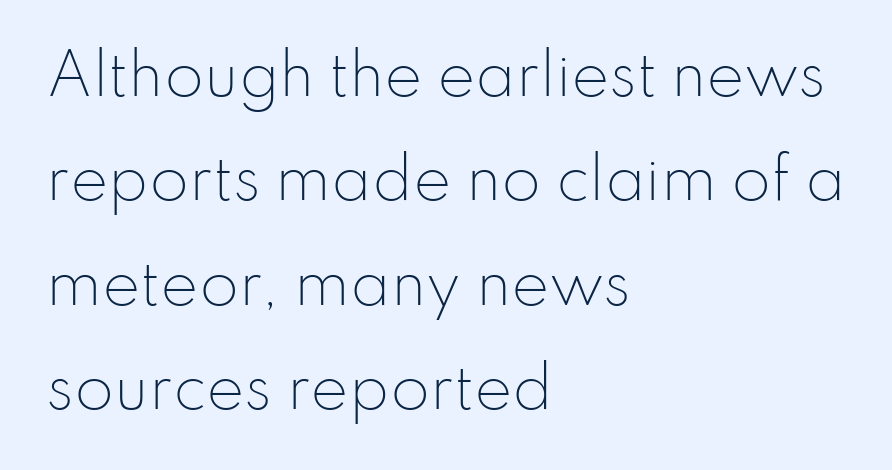
The image shows 57 px light sans-serif type, upright; set left-aligned, line spacing 1.83x, normal letter spacing, not underlined; low stroke contrast and a small x-height.
